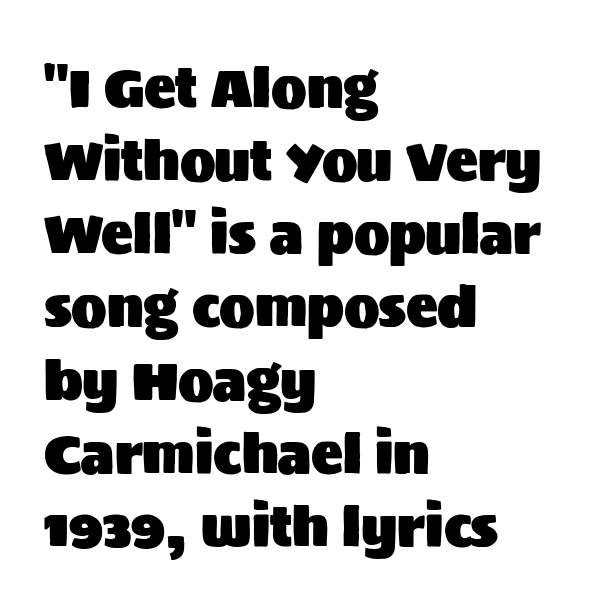
Q: Is the text italic (slanted)? A: No, it is upright.
Q: Is the typeface a serif or a sans-serif typeface? A: Sans-serif.
Q: Is the text underlined? A: No.
Q: How is the paragraph aligned? A: Left-aligned.
Q: Is the spacing between letters normal or unusually wide? A: Normal.
Q: Is the spacing between lines tight, normal or loose? A: Normal.
Q: Width (condensed, normal, or wide)? A: Normal.
Q: Stroke contrast? A: Medium.
Q: x-height? A: Large.
Q: Monospaced? A: No.
